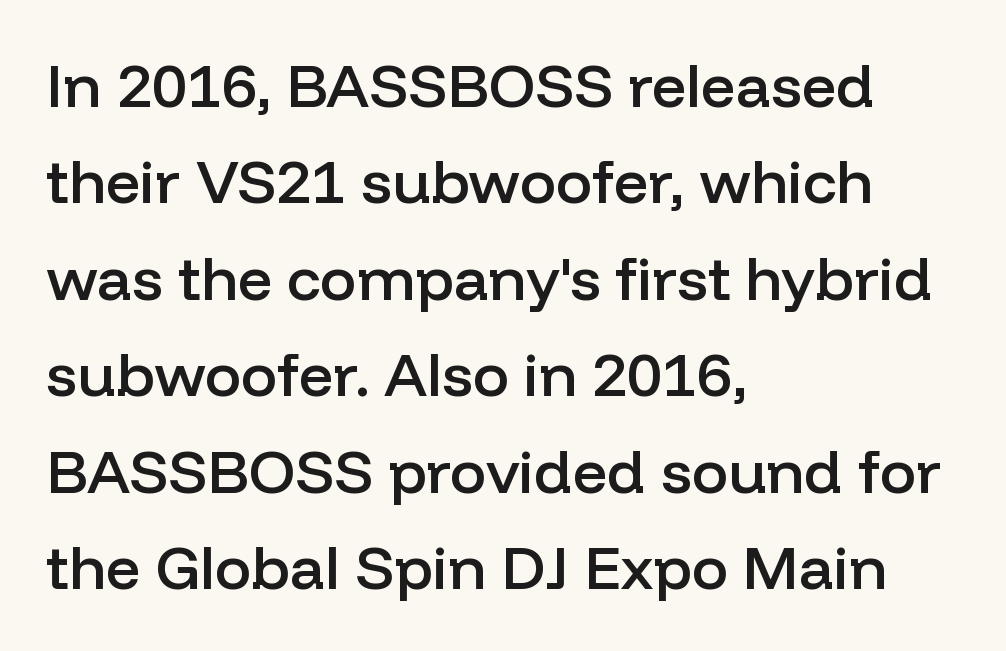
The glyphs are unaccompanied by any horizontal stroke below them. Proportional: the letters do not fall into vertical columns. The face used here is rendered with its standard letterfit. These lines stack with their left ends in a neat column.
